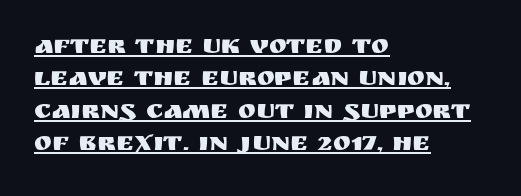
{"italic": "no", "underline": "yes", "align": "left", "line_spacing_ratio": 1.2, "letter_spacing": "normal", "letter_spacing_em": 0.0, "glyph_px": 27}
